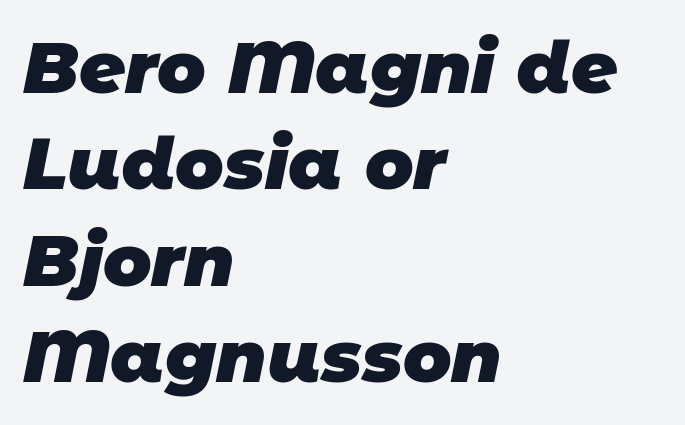
{"serif": "no", "bold": "yes", "weight": "heavy", "width": "normal", "stroke_contrast": "low", "x_height": "large", "monospaced": "no", "underline": "no", "align": "left", "line_spacing": "normal", "line_spacing_ratio": 1.34, "letter_spacing": "normal", "letter_spacing_em": 0.0, "glyph_px": 72}
